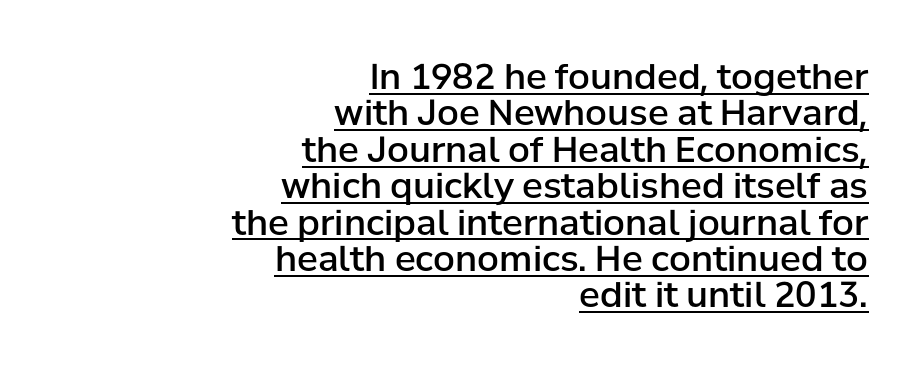
Emphasis is given by a line drawn under the lettering. Italic: no, the glyphs are upright roman. Note the varied advance widths — an 'i' is clearly narrower than an 'm'. The rendering shows plain stroke endings on the letterforms — a sans-serif design. Weight check: semibold — heavier than regular, not quite bold. The letterforms sit shoulder to shoulder at normal distance.
